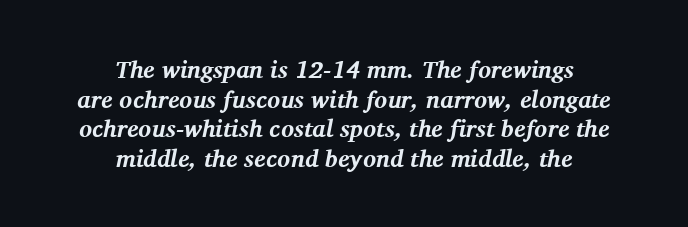
I'd describe the lettering as bold — thick and assertive. Centered paragraph, ragged on both sides. The rendering keeps characters at their native spacing. The axis of the letterforms is tilted away from vertical.
